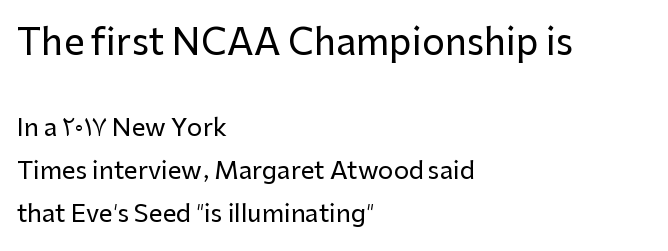
Note the varied advance widths — an 'i' is clearly narrower than an 'm'. The horizontal fit of the characters is conventional and even. Larger block? The one above; the one below is distinctly smaller. The typeface chosen for these lines omits serifs. Is the block centered? No — it sits flush against the left margin. The area under the type is left untouched.
